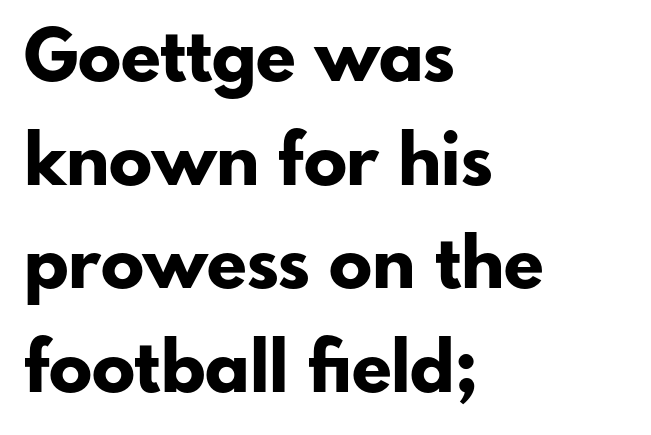
Q: Is the text bold? A: Yes.
Q: Is the text italic (slanted)? A: No, it is upright.
Q: Is the typeface a serif or a sans-serif typeface? A: Sans-serif.
Q: Is the text underlined? A: No.
Q: How is the paragraph aligned? A: Left-aligned.
Q: Is the spacing between letters normal or unusually wide? A: Normal.
Q: Is the spacing between lines tight, normal or loose? A: Normal.
Q: Width (condensed, normal, or wide)? A: Normal.
Q: Stroke contrast? A: Low.
Q: x-height? A: Small.
Q: Monospaced? A: No.
